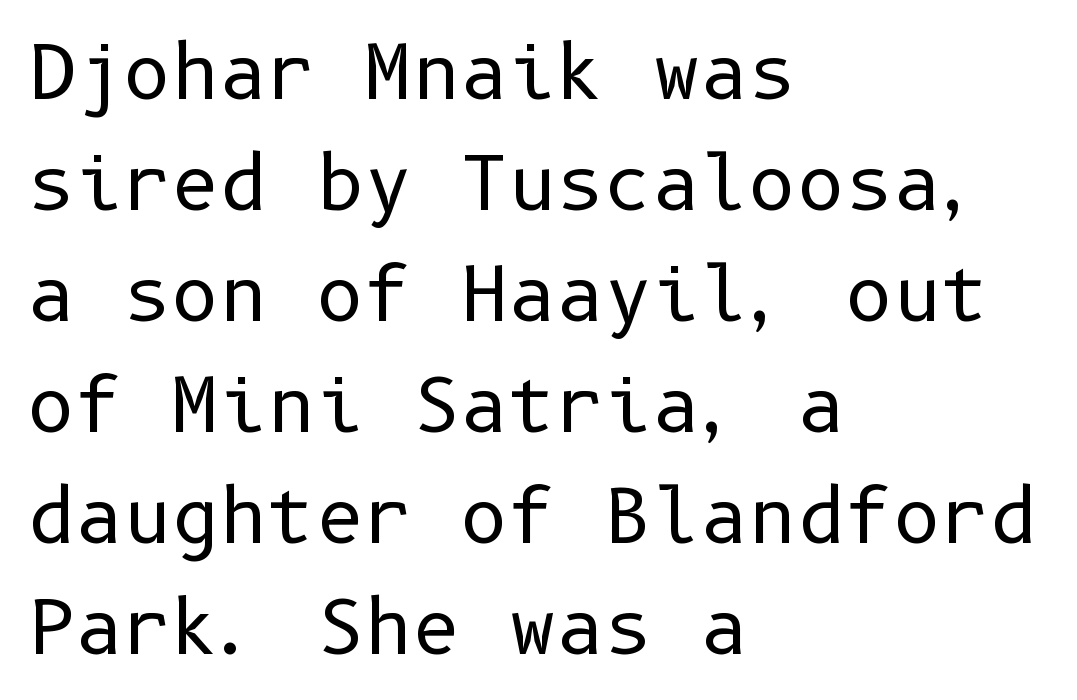
These lines are set flush left with a ragged right edge. Is there much room between lines? A standard amount, neither cramped nor airy. Look at the bottom of the vertical strokes: they stop flat, with no serifs. Type without underlining. Does the lettering tilt? It doesn't — this is upright.
